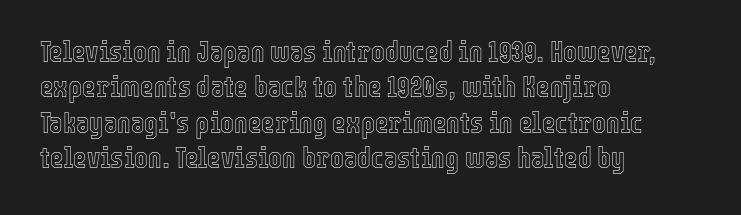
Q: Is the text italic (slanted)? A: No, it is upright.
Q: Is the text underlined? A: No.
Q: How is the paragraph aligned? A: Left-aligned.
Q: Is the spacing between letters normal or unusually wide? A: Normal.
Q: Width (condensed, normal, or wide)? A: Condensed.
Q: x-height? A: Medium.
Q: Monospaced? A: No.
